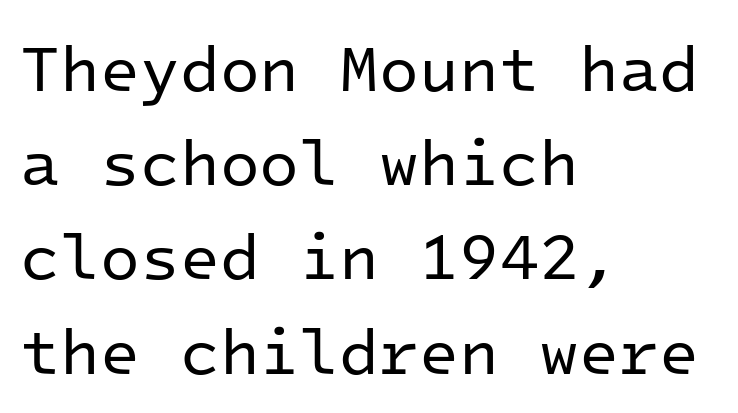
{"serif": "no", "italic": "no", "bold": "no", "weight": "regular", "width": "normal", "stroke_contrast": "low", "x_height": "medium", "monospaced": "yes", "underline": "no", "align": "left", "line_spacing": "normal", "line_spacing_ratio": 1.45, "letter_spacing": "normal", "letter_spacing_em": 0.0, "glyph_px": 65}
